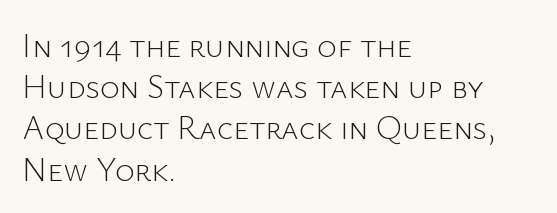
The letters carry no serifs — their stems end cleanly without finishing strokes. The font's upright variant was chosen for this text. You could not count columns in this text — the font is proportionally spaced. Letters rest on an invisible, unmarked baseline. Here the glyphs are tracked normally, forming tight word shapes.
